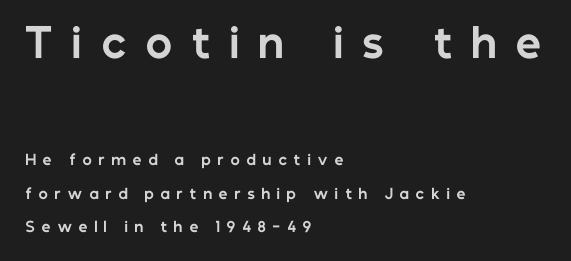
The image shows 40 px bold sans-serif type, upright; set left-aligned, loose line spacing (2.38x), unusually wide letter spacing (+0.47 em), not underlined; the first (top) block is 2.86x larger; low stroke contrast and a medium x-height.
